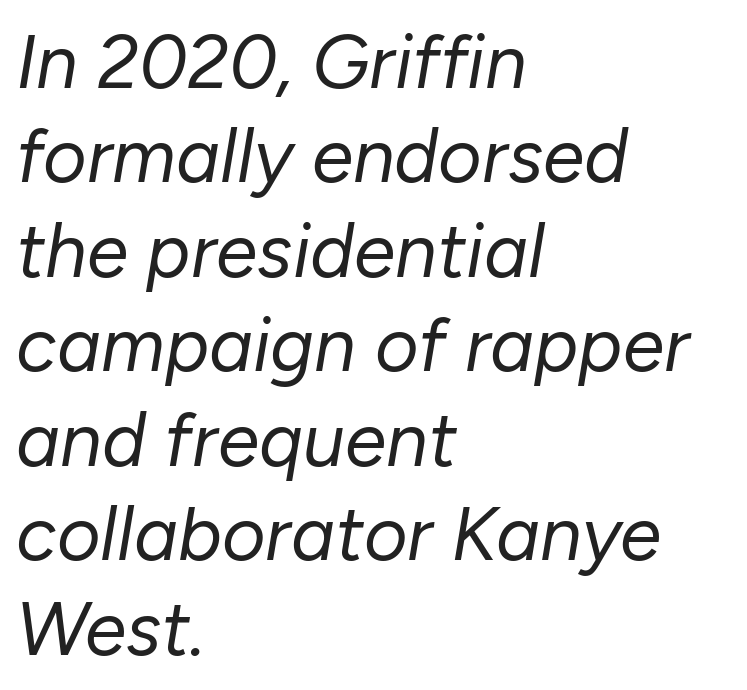
{"italic": "yes", "lean": "right", "slant_degrees": 10, "bold": "no", "weight": "regular", "width": "normal", "stroke_contrast": "low", "x_height": "medium", "monospaced": "no", "underline": "no", "align": "left", "line_spacing": "normal", "line_spacing_ratio": 1.26, "letter_spacing": "normal", "letter_spacing_em": 0.0, "glyph_px": 75}
